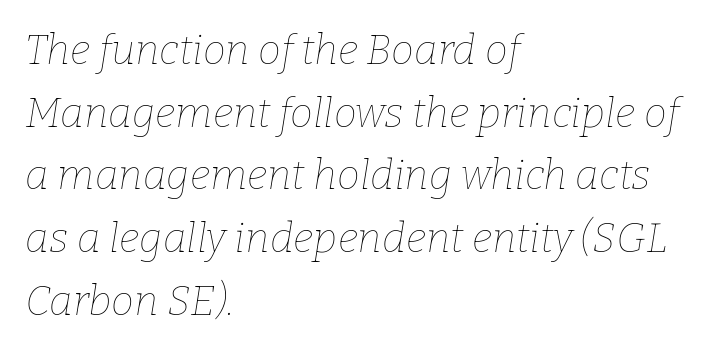
Reading down the column, the eye jumps a familiar distance to each next line. Emphasis-style slanted type is in use. This sample is left-justified, so line endings fall wherever the words run out. This sample has the flowing, uneven cadence of proportional lettering.
